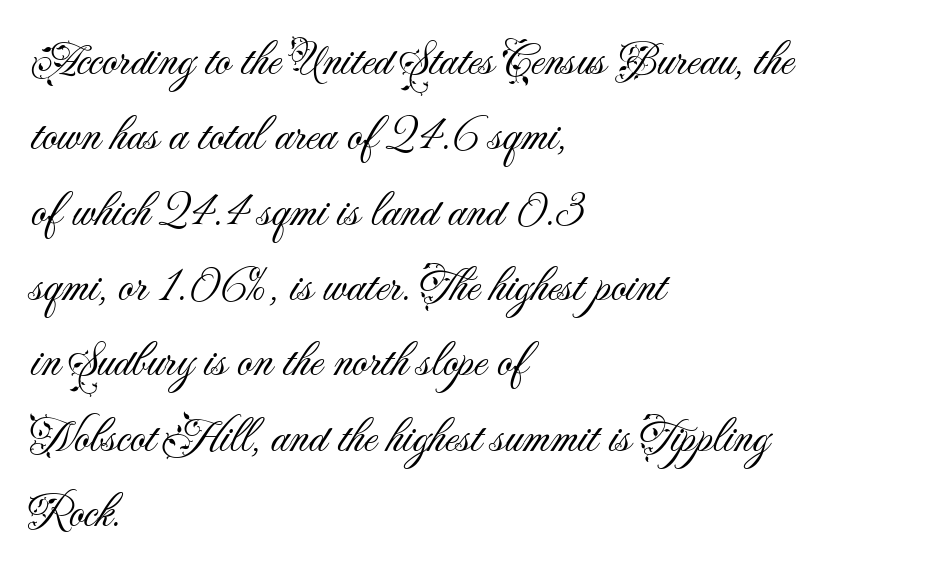
The glyphs in this specimen are sans serif. Character widths vary here, with narrow letters taking less room than wide ones. The vertical gap from one line to the next is medium. Descender tails drop into unmarked territory.
